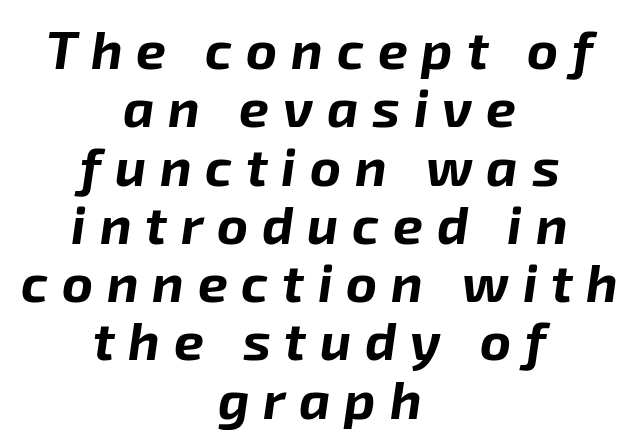
The image shows 53 px bold type, italic (leaning right); set centered, tight line spacing (1.1x), unusually wide letter spacing (+0.26 em), not underlined; low stroke contrast and a medium x-height.
